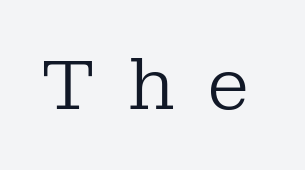
{"serif": "yes", "italic": "no", "bold": "no", "weight": "regular", "width": "normal", "stroke_contrast": "low", "x_height": "medium", "monospaced": "no", "underline": "no", "letter_spacing": "wide", "letter_spacing_em": 0.46, "glyph_px": 70}
